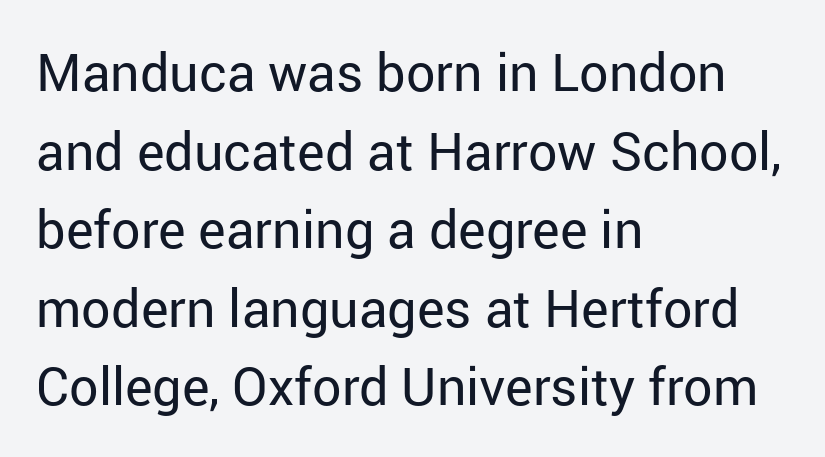
Q: Is the text bold? A: No.
Q: Is the text italic (slanted)? A: No, it is upright.
Q: Is the typeface a serif or a sans-serif typeface? A: Sans-serif.
Q: Is the text underlined? A: No.
Q: How is the paragraph aligned? A: Left-aligned.
Q: Is the spacing between letters normal or unusually wide? A: Normal.
Q: Is the spacing between lines tight, normal or loose? A: Normal.
Q: Width (condensed, normal, or wide)? A: Normal.
Q: Stroke contrast? A: Low.
Q: x-height? A: Medium.
Q: Monospaced? A: No.
